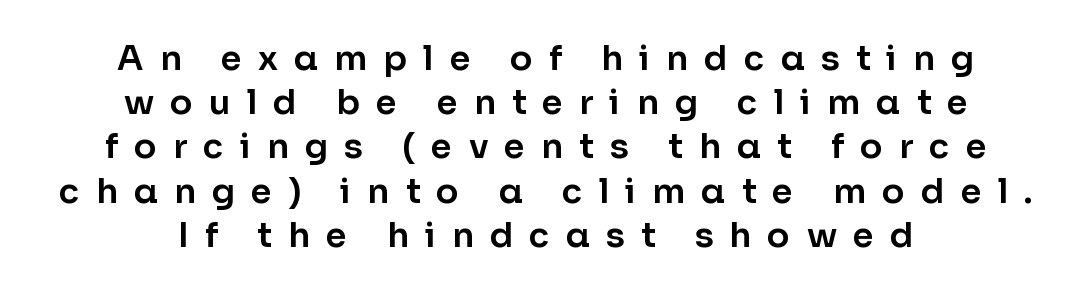
A normal amount of white space separates one row of letters from the next. The space beneath each line is pristine and unruled. Reading down the block, each line starts at a different indent, mirrored at its end. These lines were composed using upright roman letters. Look at the tracking — it's clearly loosened, letters drifting apart.
